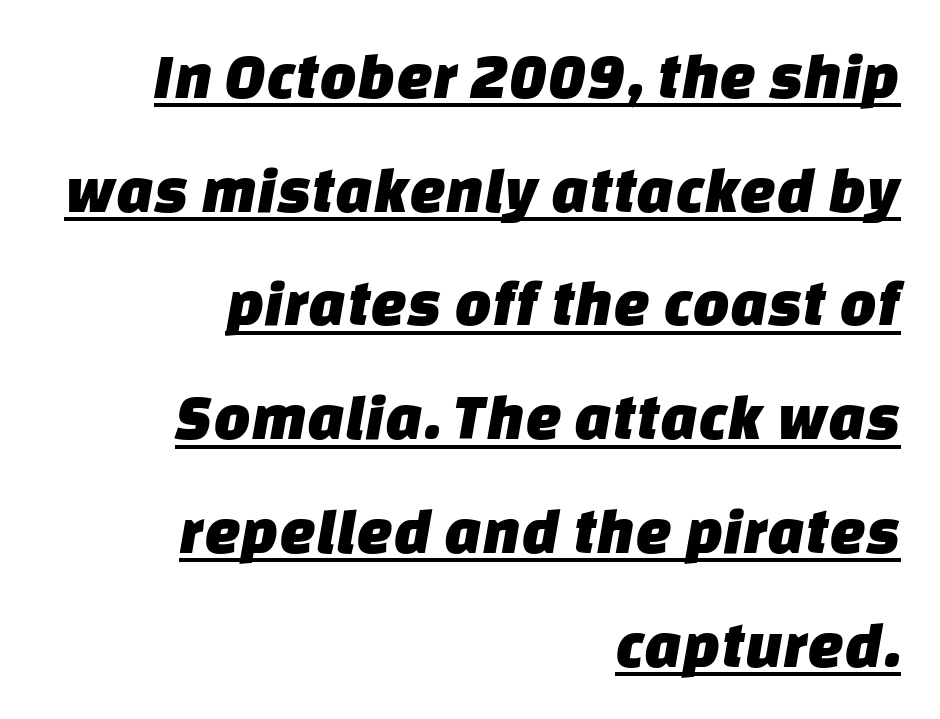
The image shows 65 px sans-serif type; set right-aligned, line spacing 1.75x, normal letter spacing, underlined; low stroke contrast and a large x-height.
